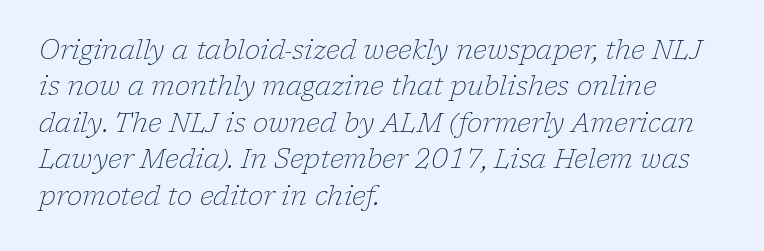
{"italic": "yes", "lean": "right", "slant_degrees": 17, "bold": "no", "underline": "no", "align": "left", "line_spacing": "normal", "line_spacing_ratio": 1.4, "letter_spacing": "normal", "letter_spacing_em": 0.0, "glyph_px": 26}
